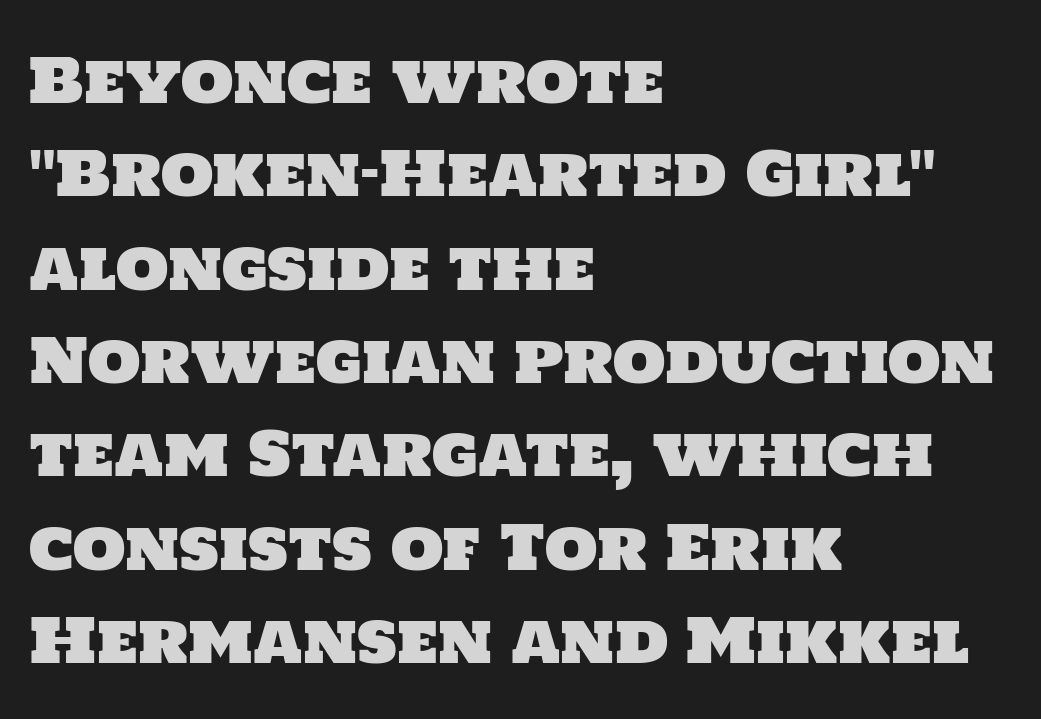
{"serif": "no", "width": "normal", "stroke_contrast": "low", "x_height": "large", "monospaced": "no", "underline": "no", "align": "left", "line_spacing": "normal", "line_spacing_ratio": 1.53, "letter_spacing": "normal", "letter_spacing_em": 0.0, "glyph_px": 61}
